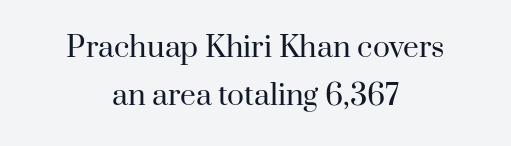
{"serif": "yes", "italic": "no", "bold": "no", "weight": "regular", "width": "normal", "stroke_contrast": "high", "x_height": "small", "monospaced": "no", "underline": "no", "align": "center", "line_spacing_ratio": 1.72, "letter_spacing": "normal", "letter_spacing_em": 0.0, "glyph_px": 28}
